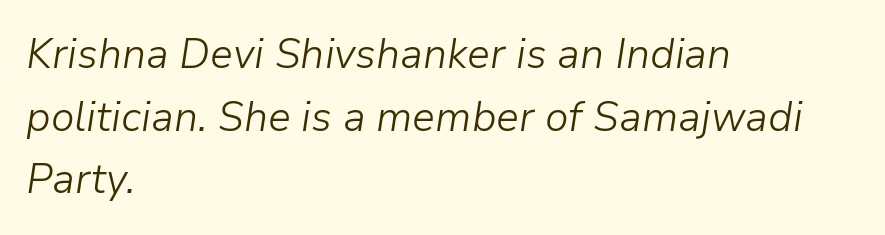
{"italic": "yes", "lean": "right", "slant_degrees": 9, "bold": "no", "weight": "light", "width": "normal", "stroke_contrast": "low", "x_height": "medium", "monospaced": "no", "underline": "no", "align": "left", "line_spacing": "normal", "line_spacing_ratio": 1.53, "letter_spacing": "normal", "letter_spacing_em": 0.0, "glyph_px": 41}
